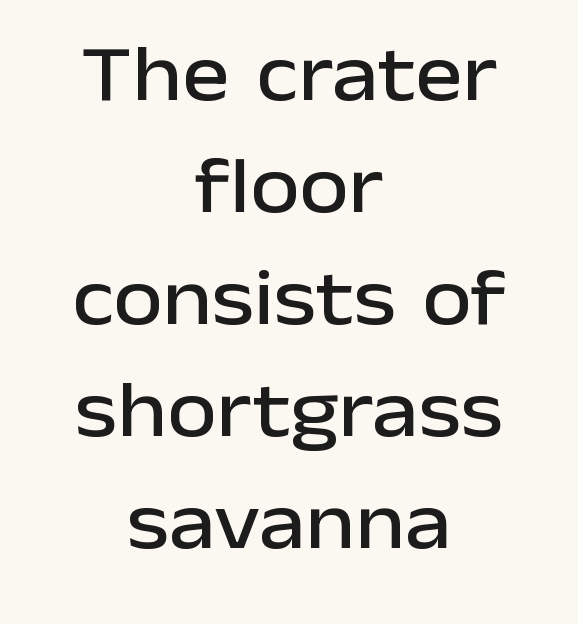
The image shows 80 px sans-serif type, upright; set centered, normal line spacing (1.4x), normal letter spacing, not underlined; low stroke contrast and a medium x-height.
